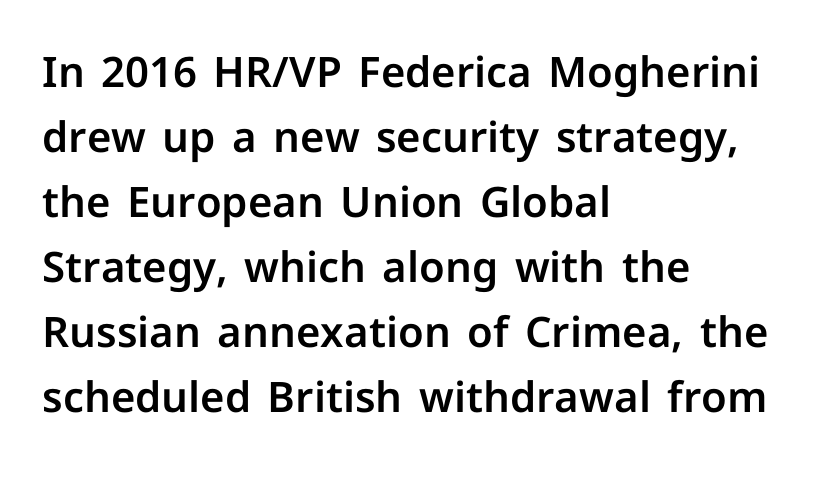
{"serif": "no", "italic": "no", "width": "normal", "stroke_contrast": "low", "x_height": "medium", "monospaced": "no", "underline": "no", "align": "left", "line_spacing": "normal", "line_spacing_ratio": 1.55, "letter_spacing": "normal", "letter_spacing_em": 0.0, "glyph_px": 42}
